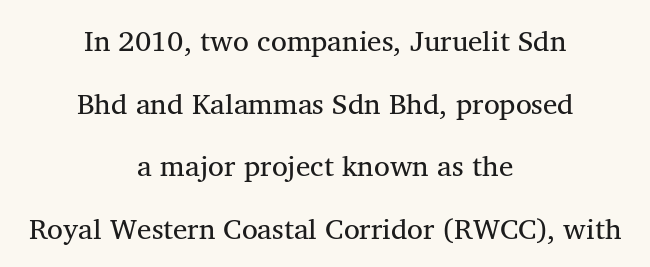
The image shows 29 px serif type, upright; set centered, loose line spacing (2.16x), normal letter spacing, not underlined; medium stroke contrast and a medium x-height.
